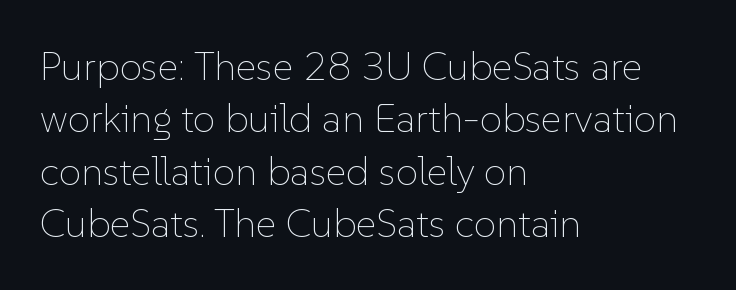
Stems and bowls with no extra thickness — not bold. No extra tracking has been applied to these lines. Compared with typical paragraphs, the rows here are spaced about the same. Each letter keeps its own natural width here, so spacing adapts to shape. A clean baseline with only descenders dipping below it.
